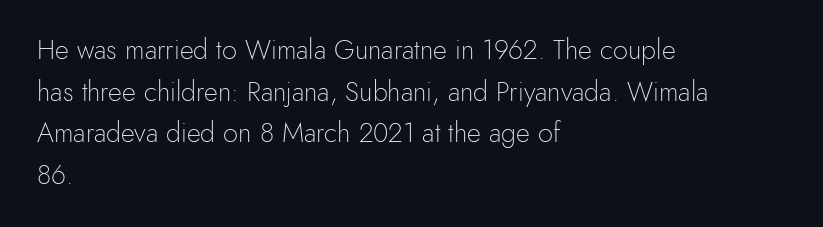
Q: Is the text bold? A: No.
Q: Is the text italic (slanted)? A: No, it is upright.
Q: Is the text underlined? A: No.
Q: How is the paragraph aligned? A: Left-aligned.
Q: Is the spacing between letters normal or unusually wide? A: Normal.
Q: Is the spacing between lines tight, normal or loose? A: Normal.
